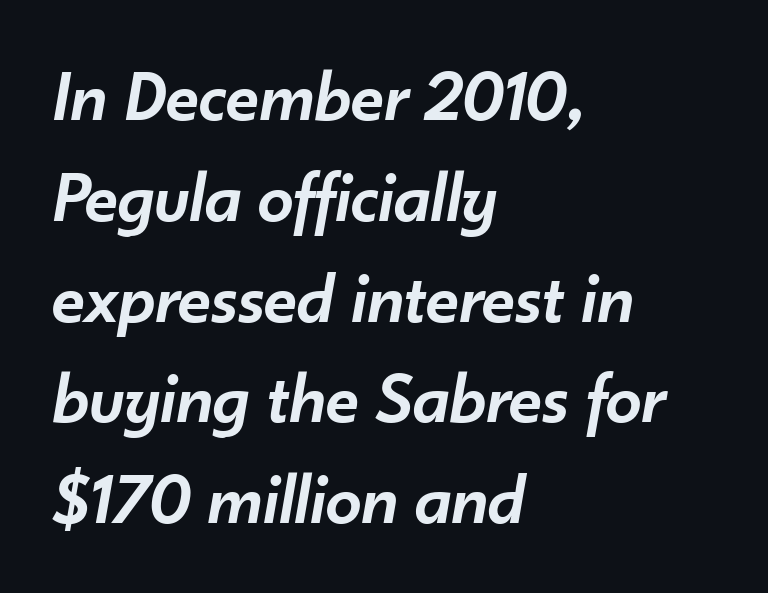
Q: Is the text bold? A: Semi-bold.
Q: Is the text italic (slanted)? A: Yes, it leans right by about 10 degrees.
Q: Is the text underlined? A: No.
Q: How is the paragraph aligned? A: Left-aligned.
Q: Is the spacing between letters normal or unusually wide? A: Normal.
Q: Is the spacing between lines tight, normal or loose? A: Normal.
Q: Width (condensed, normal, or wide)? A: Normal.
Q: Stroke contrast? A: Low.
Q: x-height? A: Small.
Q: Monospaced? A: No.
